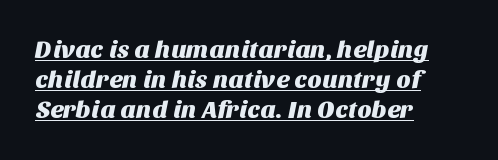
{"underline": "yes", "align": "left", "line_spacing_ratio": 1.2, "letter_spacing": "normal", "letter_spacing_em": 0.0, "glyph_px": 25}
